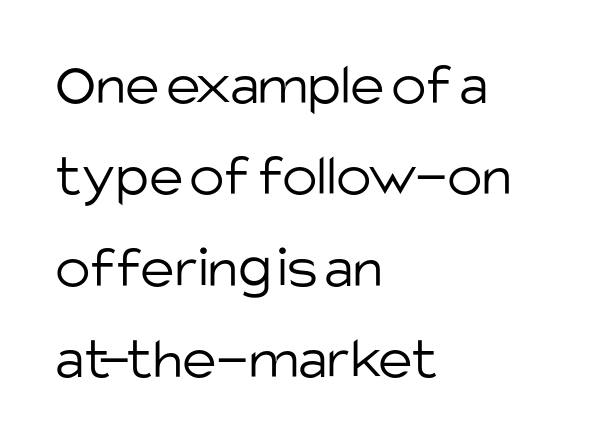
The image shows 59 px light sans-serif type, upright; set left-aligned, normal line spacing (1.55x), normal letter spacing, not underlined; low stroke contrast and a large x-height.
